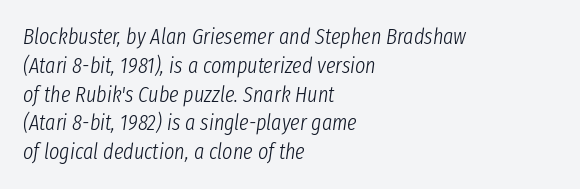
{"italic": "yes", "lean": "right", "slant_degrees": 8, "bold": "no", "underline": "no", "align": "left", "line_spacing": "normal", "line_spacing_ratio": 1.31, "letter_spacing": "normal", "letter_spacing_em": 0.0, "glyph_px": 22}
